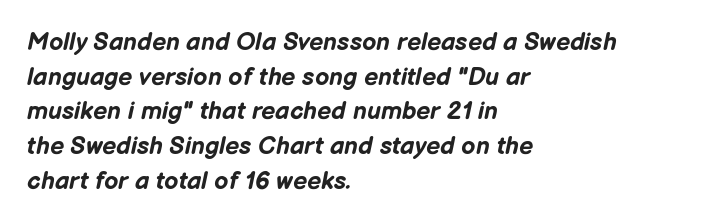
The axis of the letterforms is tilted away from vertical. In terms of letterspacing, this is plain default setting. Leading: standard. Is the block centered? No — it sits flush against the left margin. Has an underline been added? It has not.
